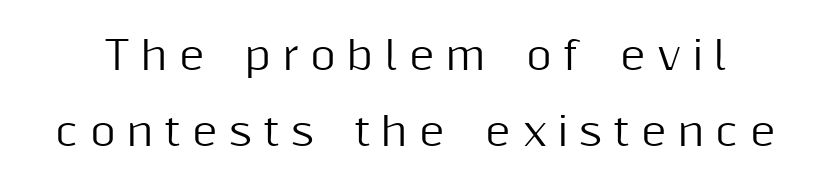
{"serif": "no", "italic": "no", "width": "normal", "stroke_contrast": "medium", "x_height": "medium", "monospaced": "no", "underline": "no", "line_spacing": "loose", "line_spacing_ratio": 1.94, "letter_spacing": "wide", "letter_spacing_em": 0.29, "glyph_px": 39}
